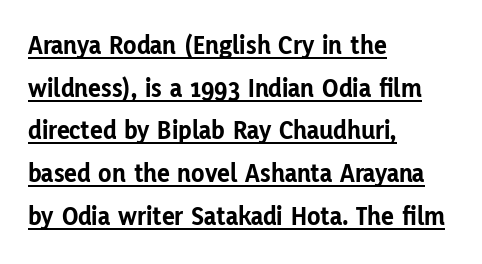
These lines keep a tight, regular rhythm from letter to letter. This rendering uses left alignment, leaving the right contour irregular. Strokes here are thick enough to call this a true bold. These lines sit exactly where default settings would place them. Looks like someone drew a line under every word here.
